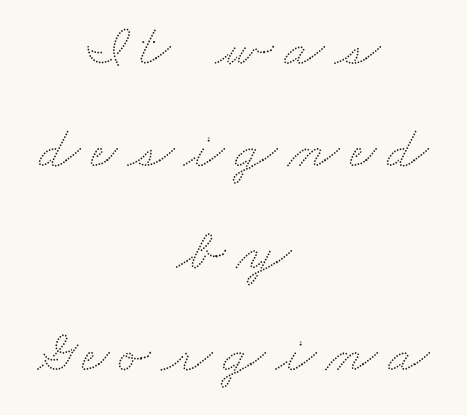
{"width": "wide", "stroke_contrast": "low", "x_height": "small", "monospaced": "no", "underline": "no", "align": "center", "line_spacing_ratio": 1.73, "glyph_px": 59}
